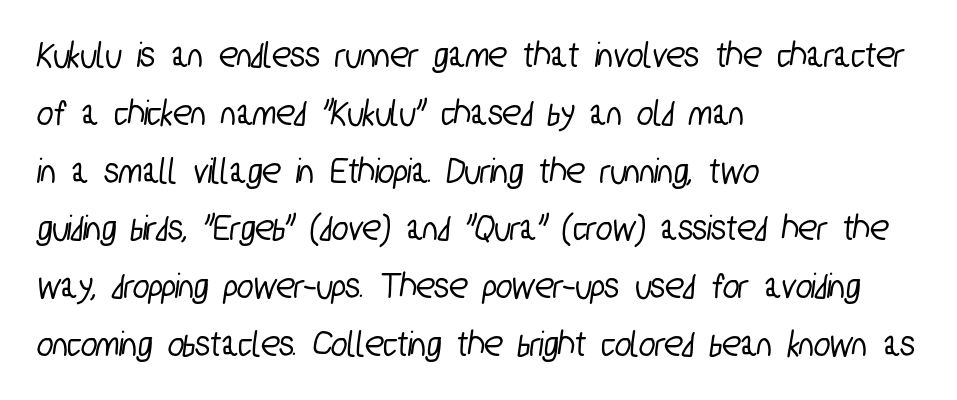
You could not count columns in this text — the font is proportionally spaced. Type style note: lacks serifs. Alignment: flush left. The space beneath each line is pristine and unruled.
